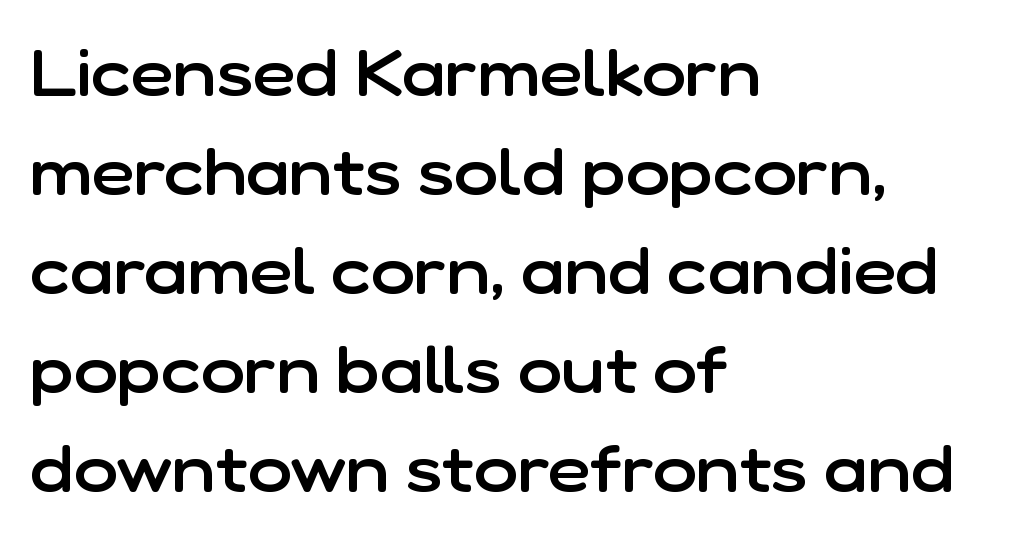
{"serif": "no", "italic": "no", "bold": "semi", "weight": "semibold", "width": "normal", "stroke_contrast": "low", "x_height": "medium", "monospaced": "no", "underline": "no", "align": "left", "line_spacing": "normal", "line_spacing_ratio": 1.5, "letter_spacing": "normal", "letter_spacing_em": 0.0, "glyph_px": 66}
